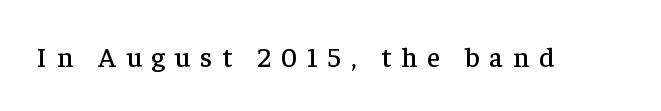
The image shows 28 px serif type, upright; set unusually wide letter spacing (+0.35 em), not underlined; low stroke contrast and a medium x-height.
